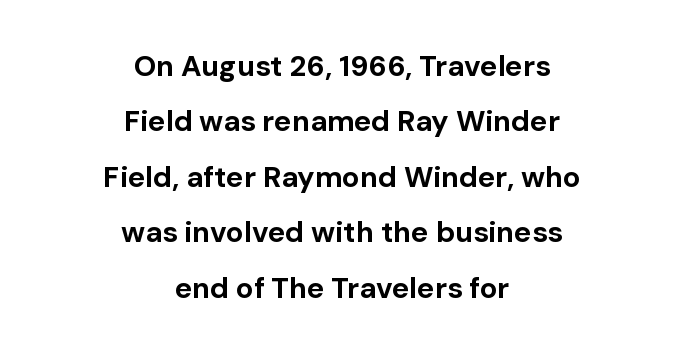
The image shows 29 px bold sans-serif type, upright; set centered, loose line spacing (1.91x), normal letter spacing, not underlined; low stroke contrast and a medium x-height.
